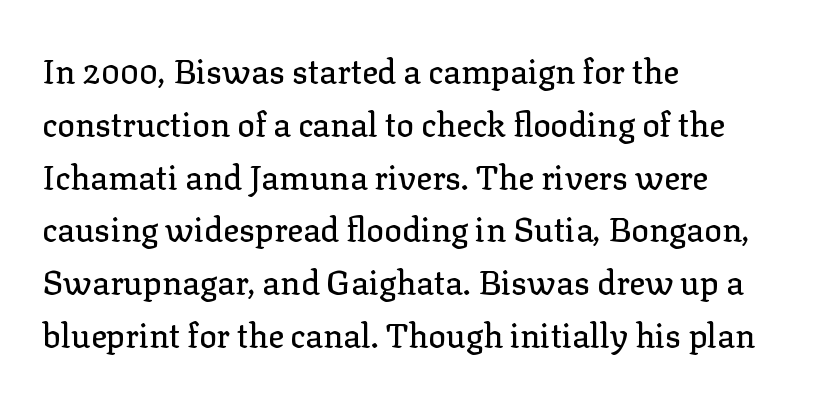
Leftover space on each line is placed entirely after the last word. The font family rendered here belongs to the serif group. Summary of vertical rhythm: regular, with standard interline spacing. Is this a fixed-width face? No — the glyphs have proportional, varying widths. The glyphs are unaccompanied by any horizontal stroke below them. No extra tracking has been applied to these lines.
